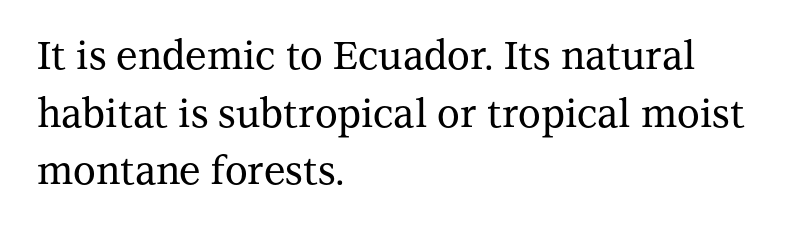
The image shows 39 px serif type, upright; set left-aligned, normal line spacing (1.48x), normal letter spacing, not underlined; medium stroke contrast and a medium x-height.
